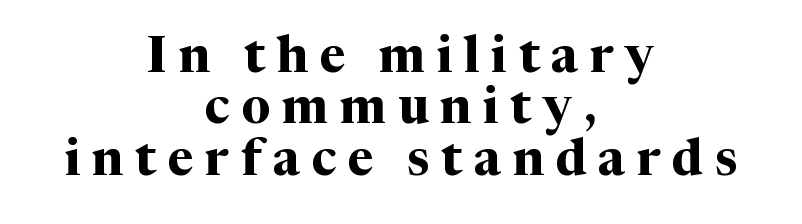
Q: Is the text bold? A: Yes.
Q: Is the text italic (slanted)? A: No, it is upright.
Q: Is the typeface a serif or a sans-serif typeface? A: Serif.
Q: Is the text underlined? A: No.
Q: How is the paragraph aligned? A: Centered.
Q: Is the spacing between letters normal or unusually wide? A: Unusually wide.
Q: Is the spacing between lines tight, normal or loose? A: Tight.
Q: Width (condensed, normal, or wide)? A: Normal.
Q: Stroke contrast? A: Medium.
Q: x-height? A: Medium.
Q: Monospaced? A: No.
